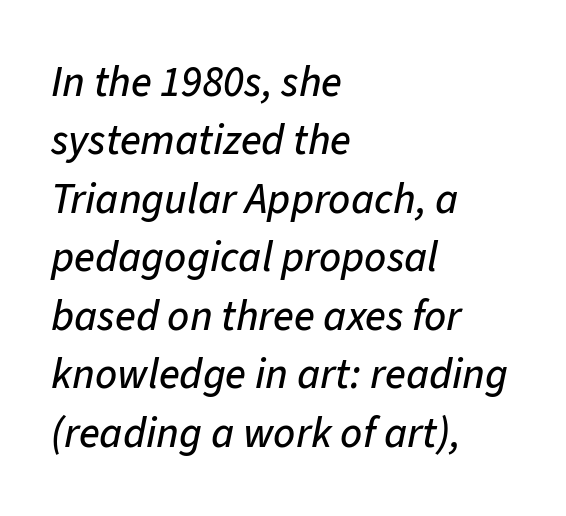
Observe the lean: these are italic letterforms. Line beginnings align vertically; line endings do not. Observe the ordinary spacing: letters are neighbours, not strangers. The zone under the glyphs is completely vacant. A typesetter would call this proportional, since set widths differ per character. Reading down the column, the eye jumps a familiar distance to each next line.
